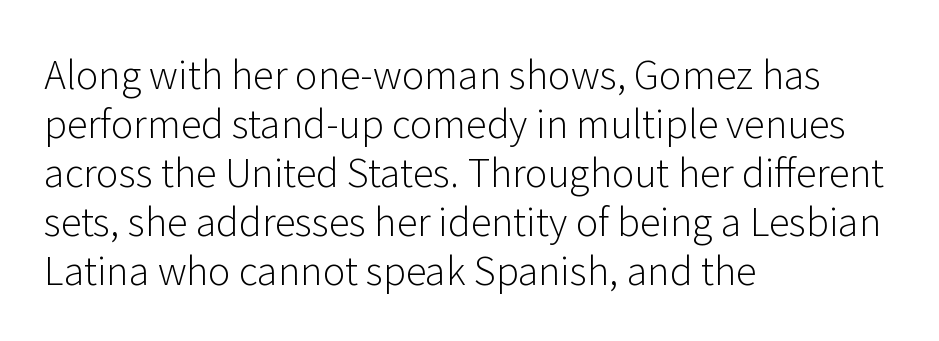
The image shows 38 px light sans-serif type, upright; set left-aligned, normal line spacing (1.29x), normal letter spacing, not underlined; low stroke contrast and a medium x-height.
